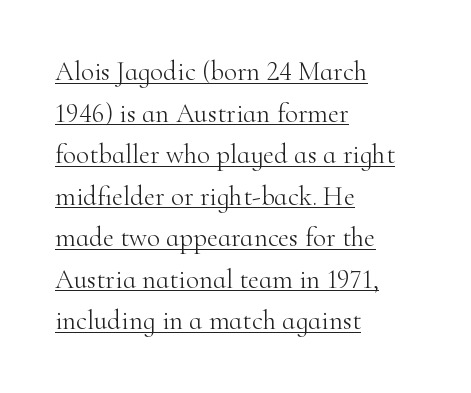
Q: Is the text bold? A: No.
Q: Is the text italic (slanted)? A: No, it is upright.
Q: Is the text underlined? A: Yes.
Q: How is the paragraph aligned? A: Left-aligned.
Q: Is the spacing between letters normal or unusually wide? A: Normal.
Q: Is the spacing between lines tight, normal or loose? A: Normal.
